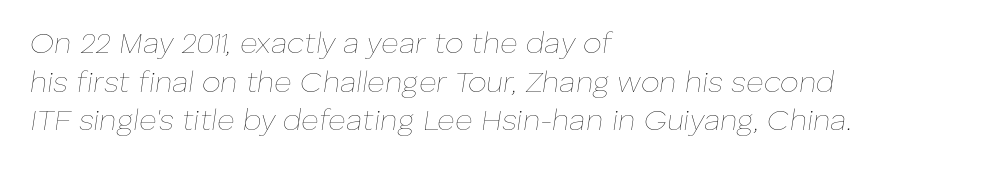
The image shows 30 px thin type, italic (leaning right); set left-aligned, normal line spacing (1.29x), normal letter spacing, not underlined; low stroke contrast and a medium x-height.
